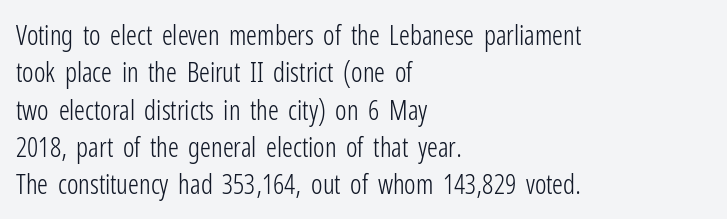
Q: Is the text bold? A: No.
Q: Is the text italic (slanted)? A: No, it is upright.
Q: Is the text underlined? A: No.
Q: How is the paragraph aligned? A: Left-aligned.
Q: Is the spacing between letters normal or unusually wide? A: Normal.
Q: Is the spacing between lines tight, normal or loose? A: Normal.
